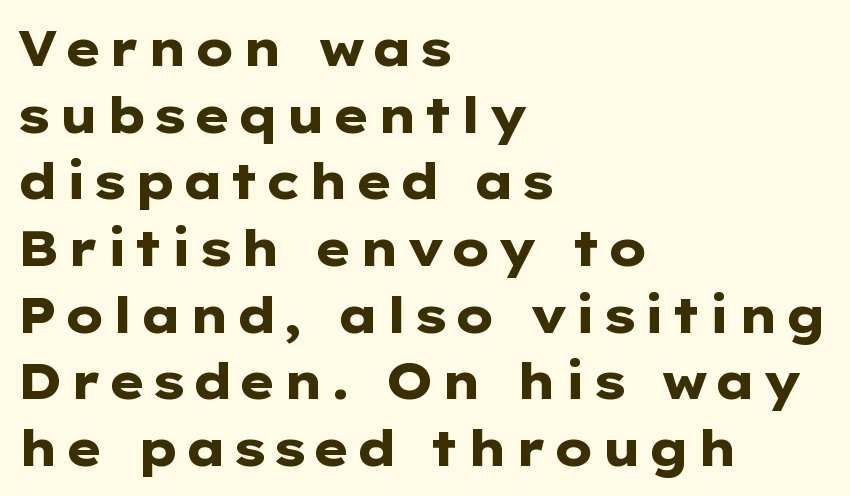
The image shows 49 px heavy, wide sans-serif type, upright; set left-aligned, normal line spacing (1.36x), not underlined; low stroke contrast and a medium x-height.
